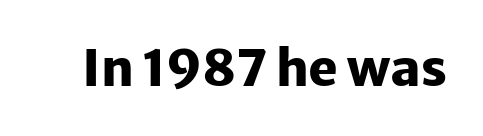
Q: Is the text bold? A: Yes.
Q: Is the text italic (slanted)? A: No, it is upright.
Q: Is the typeface a serif or a sans-serif typeface? A: Sans-serif.
Q: Is the text underlined? A: No.
Q: Is the spacing between letters normal or unusually wide? A: Normal.
Q: Width (condensed, normal, or wide)? A: Normal.
Q: Stroke contrast? A: Low.
Q: x-height? A: Medium.
Q: Monospaced? A: No.
